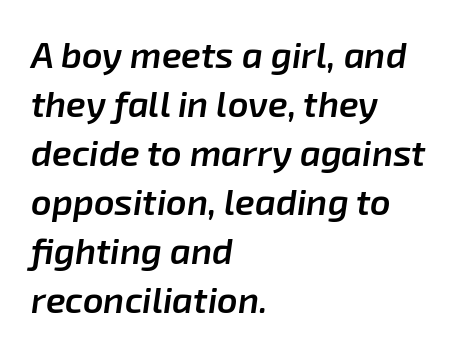
The words here are not underlined. There's an unmistakable incline to the writing here. This sample keeps an unexceptional amount of space between lines. Does the weight exceed regular? Yes, but only to semibold.
